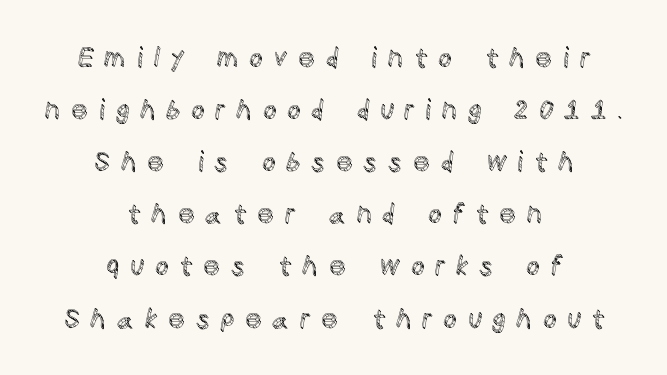
The image shows 27 px text type; set centered, loose line spacing (1.93x), unusually wide letter spacing (+0.38 em), not underlined.
